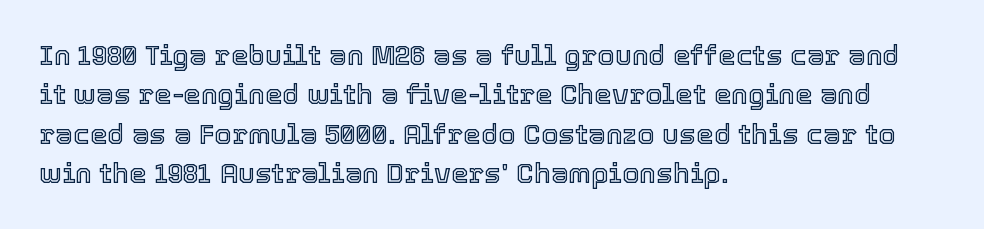
{"italic": "no", "width": "normal", "x_height": "medium", "monospaced": "no", "underline": "no", "align": "left", "line_spacing": "normal", "line_spacing_ratio": 1.41, "letter_spacing": "normal", "letter_spacing_em": 0.0, "glyph_px": 28}
